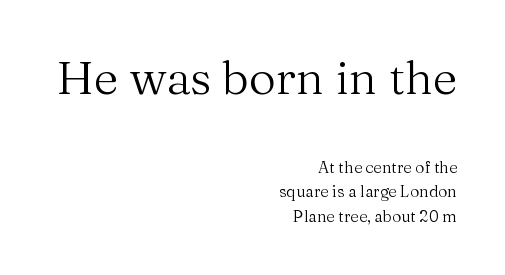
The lines are quadded right. Vertical stems look standard width or narrower in stroke. Letter spacing: default. Plain, unruled lines of type. The letters stand upright; this is a roman face. The letters carry serifs — small finishing strokes at the ends of their stems.
